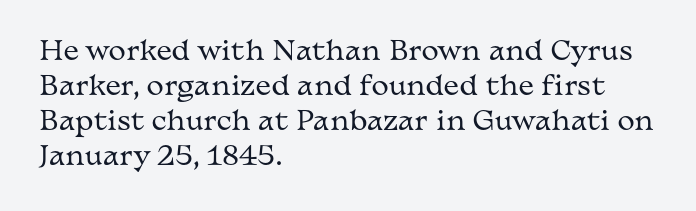
The image shows 26 px text type, upright; set left-aligned, normal line spacing (1.34x), normal letter spacing, not underlined.
